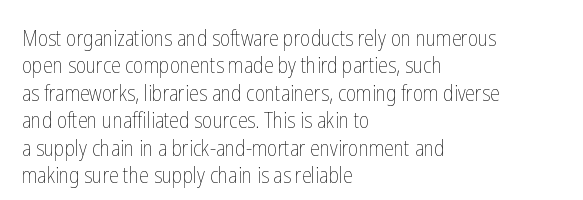
{"italic": "no", "bold": "no", "underline": "no", "align": "left", "line_spacing": "normal", "line_spacing_ratio": 1.25, "letter_spacing": "normal", "letter_spacing_em": 0.0, "glyph_px": 22}
